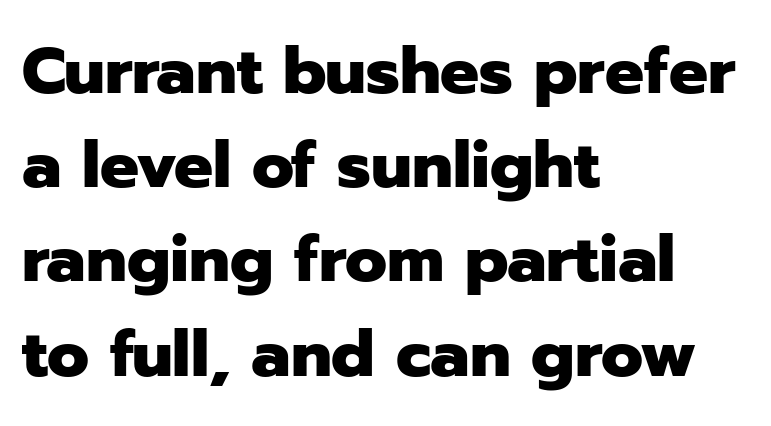
Proportional: the letters do not fall into vertical columns. Every character sits straight up, as roman type does. The face used here is a sans, in the tradition of grotesques and geometrics. Notice how descenders clear the ascenders below comfortably — that's standard leading. How heavy is the stroke? Heavy — this is a bold. Observe the ordinary spacing: letters are neighbours, not strangers.
